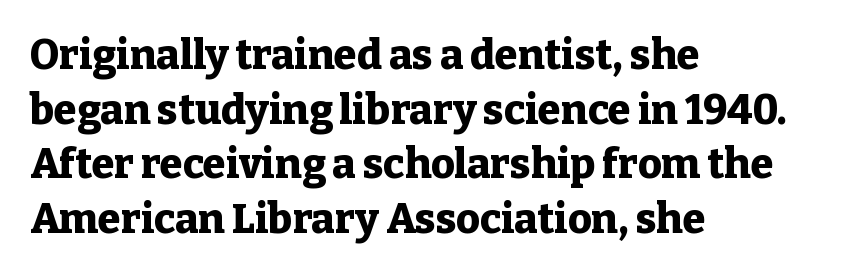
{"serif": "yes", "italic": "no", "bold": "yes", "weight": "heavy", "width": "normal", "stroke_contrast": "low", "x_height": "medium", "monospaced": "no", "underline": "no", "align": "left", "line_spacing": "normal", "line_spacing_ratio": 1.33, "letter_spacing": "normal", "letter_spacing_em": 0.0, "glyph_px": 41}
